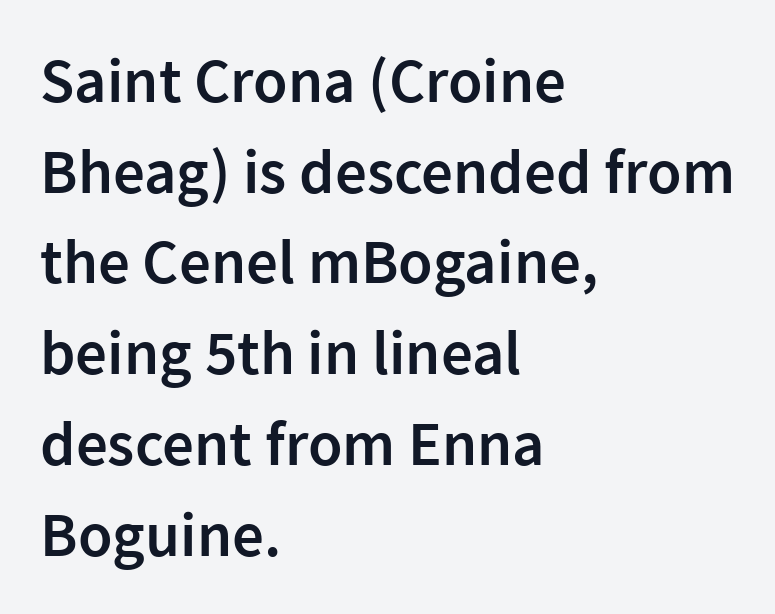
The image shows 63 px semibold sans-serif type, upright; set left-aligned, normal line spacing (1.44x), normal letter spacing, not underlined; low stroke contrast and a medium x-height.
